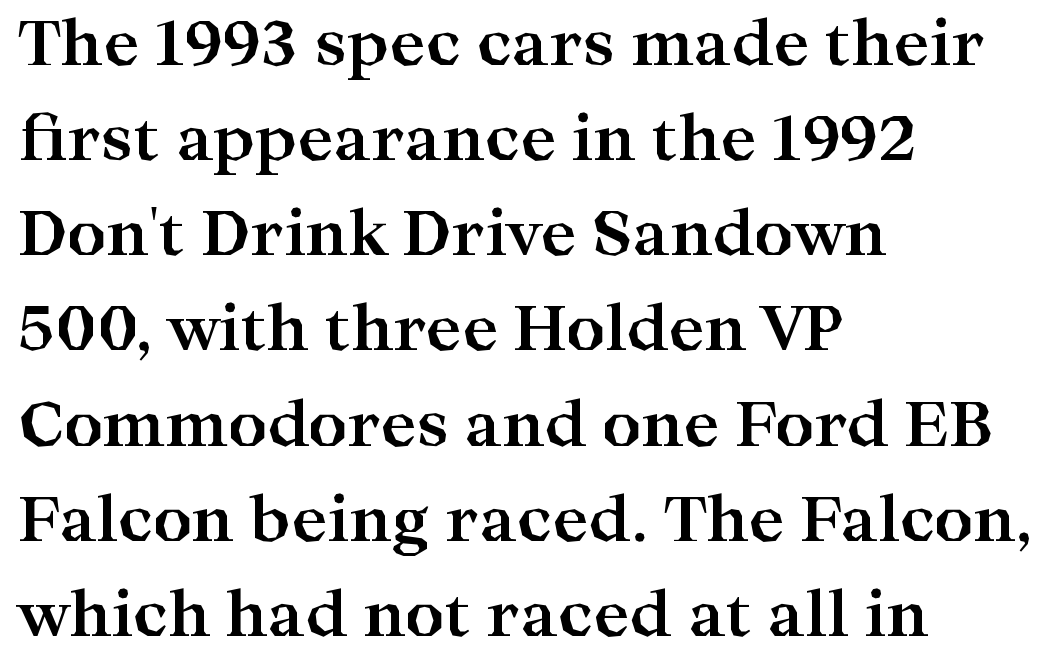
This sample keeps an unexceptional amount of space between lines. Typesetter's note: full bold, strokes at maximum text heaviness. The typesetter chose a ragged-right arrangement here. The specimen omits any rule beneath the text block's lines.
